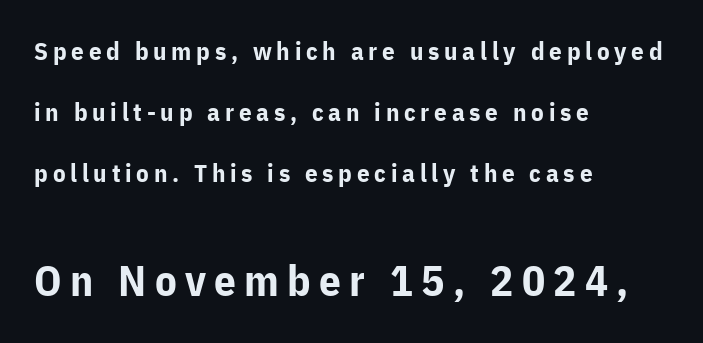
The image shows 43 px bold sans-serif type, upright; set left-aligned, loose line spacing (2.44x), not underlined; the second (bottom) block is 1.72x larger; low stroke contrast and a medium x-height.
